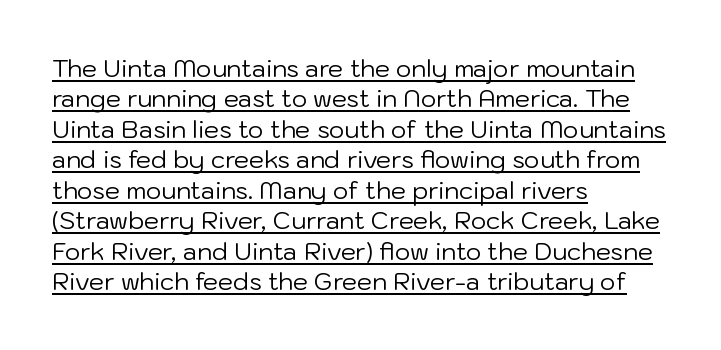
The image shows 24 px text type, upright; set left-aligned, normal line spacing (1.27x), normal letter spacing, underlined.
